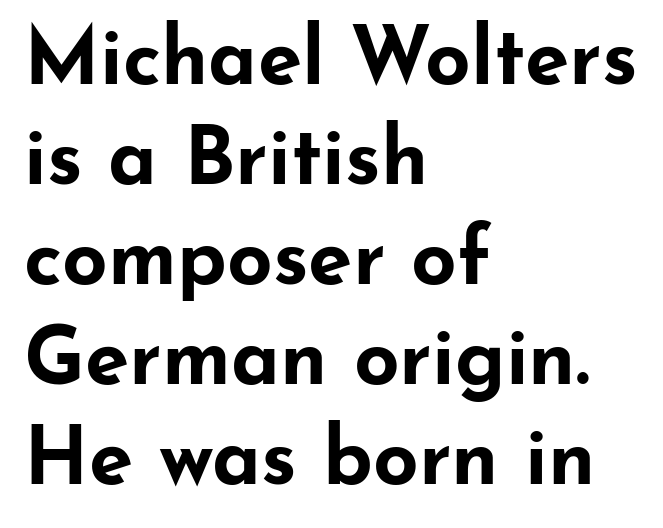
Descender tails drop into unmarked territory. The text block is weighted toward the left margin, trailing off unevenly rightward. What weight is shown? A full bold with thick strokes. Check where the strokes stop: nothing finishes them off — pure sans. The vertical gap from one line to the next is medium. Think of a printed novel: that variable character pitch is what you see here.
